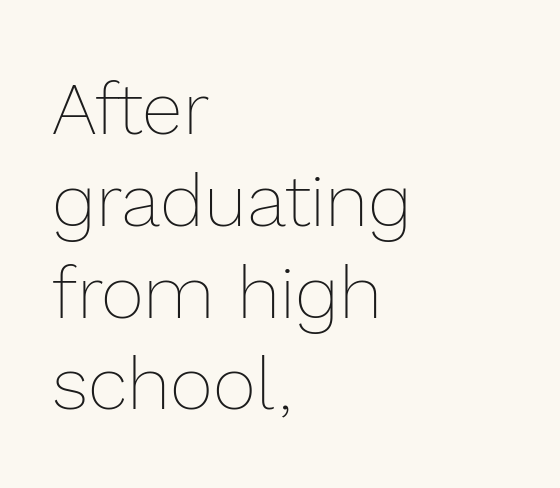
{"italic": "no", "bold": "no", "weight": "thin", "width": "normal", "x_height": "medium", "monospaced": "no", "underline": "no", "align": "left", "line_spacing_ratio": 1.24, "letter_spacing": "normal", "letter_spacing_em": 0.0, "glyph_px": 74}
